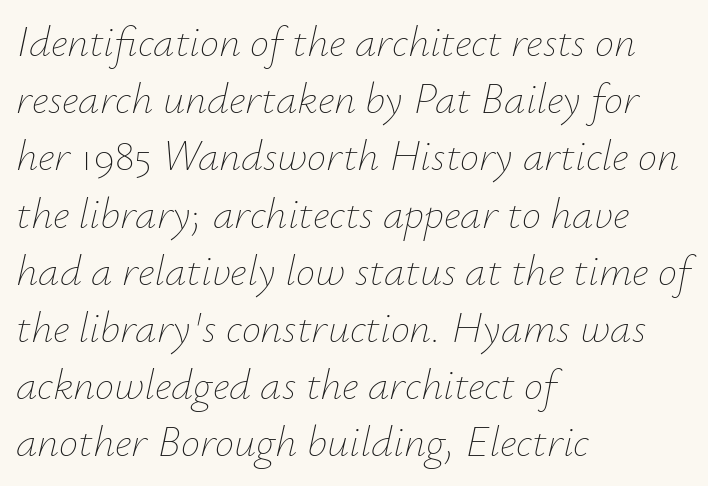
Q: Is the text bold? A: No.
Q: Is the text italic (slanted)? A: Yes, it leans right by about 12 degrees.
Q: Is the text underlined? A: No.
Q: How is the paragraph aligned? A: Left-aligned.
Q: Is the spacing between letters normal or unusually wide? A: Normal.
Q: Is the spacing between lines tight, normal or loose? A: Normal.
Q: Width (condensed, normal, or wide)? A: Normal.
Q: Stroke contrast? A: Low.
Q: x-height? A: Small.
Q: Monospaced? A: No.
